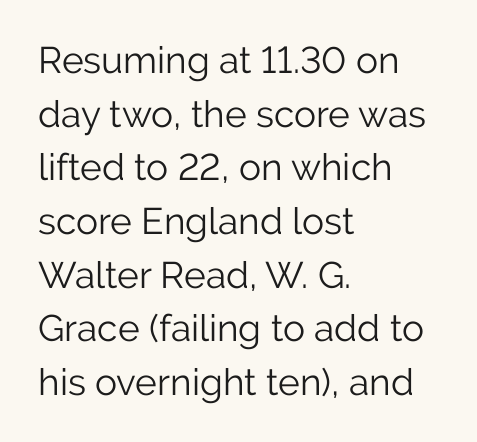
The image shows 37 px light sans-serif type, upright; set left-aligned, normal line spacing (1.45x), normal letter spacing, not underlined; low stroke contrast and a medium x-height.
